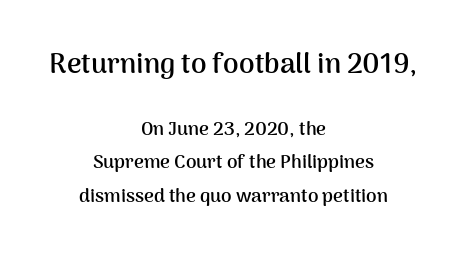
Q: Is the text bold? A: Yes.
Q: Is the text italic (slanted)? A: No, it is upright.
Q: Is the typeface a serif or a sans-serif typeface? A: Sans-serif.
Q: Is the text underlined? A: No.
Q: How is the paragraph aligned? A: Centered.
Q: Is the spacing between letters normal or unusually wide? A: Normal.
Q: Which block of text is set in a larger size, the first (top) or the second (bottom)? A: The first (top) one.
Q: Width (condensed, normal, or wide)? A: Normal.
Q: Stroke contrast? A: Medium.
Q: x-height? A: Medium.
Q: Monospaced? A: No.
